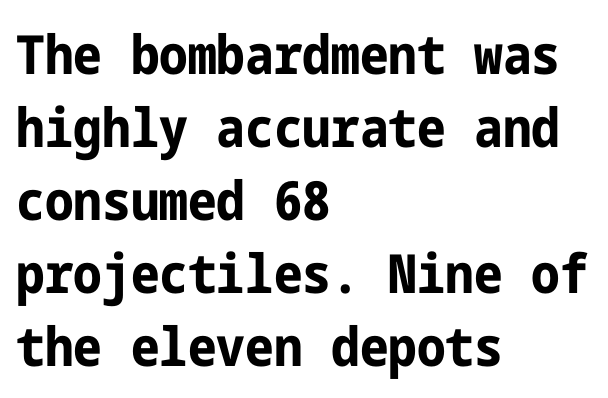
{"serif": "no", "italic": "no", "bold": "yes", "weight": "bold", "width": "condensed", "stroke_contrast": "low", "x_height": "medium", "underline": "no", "align": "left", "line_spacing": "normal", "line_spacing_ratio": 1.35, "letter_spacing": "normal", "letter_spacing_em": 0.0, "glyph_px": 54}
